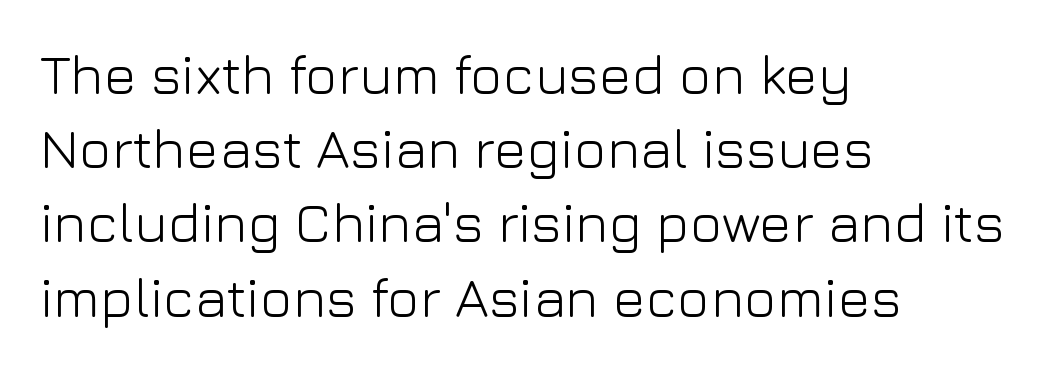
Posture: vertical. The text was rendered using a sans face with plain stroke endings. How are the letters spaced? Ordinarily, with no added tracking. Notice how descenders clear the ascenders below comfortably — that's standard leading. Teacher's note: observe the even left margin — that is flush-left alignment.
